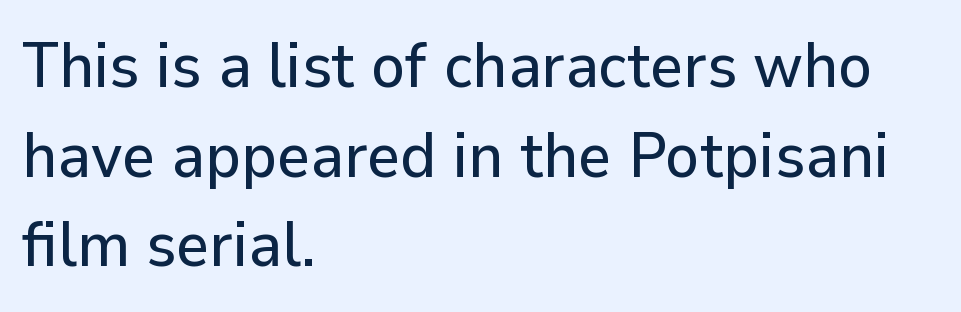
Q: Is the text italic (slanted)? A: No, it is upright.
Q: Is the typeface a serif or a sans-serif typeface? A: Sans-serif.
Q: Is the text underlined? A: No.
Q: How is the paragraph aligned? A: Left-aligned.
Q: Is the spacing between letters normal or unusually wide? A: Normal.
Q: Is the spacing between lines tight, normal or loose? A: Normal.
Q: Width (condensed, normal, or wide)? A: Normal.
Q: Stroke contrast? A: Low.
Q: x-height? A: Medium.
Q: Monospaced? A: No.
